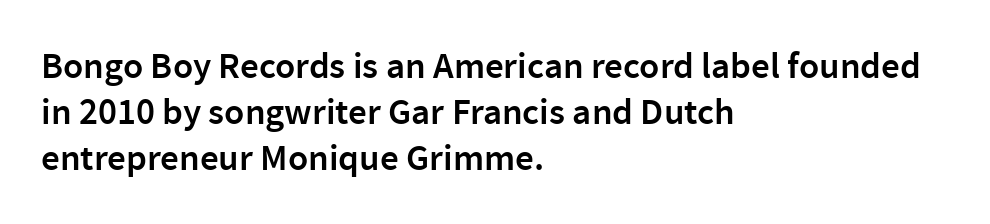
{"serif": "no", "italic": "no", "bold": "semi", "weight": "semibold", "width": "normal", "stroke_contrast": "low", "x_height": "medium", "monospaced": "no", "underline": "no", "align": "left", "line_spacing_ratio": 1.24, "letter_spacing": "normal", "letter_spacing_em": 0.0, "glyph_px": 37}
